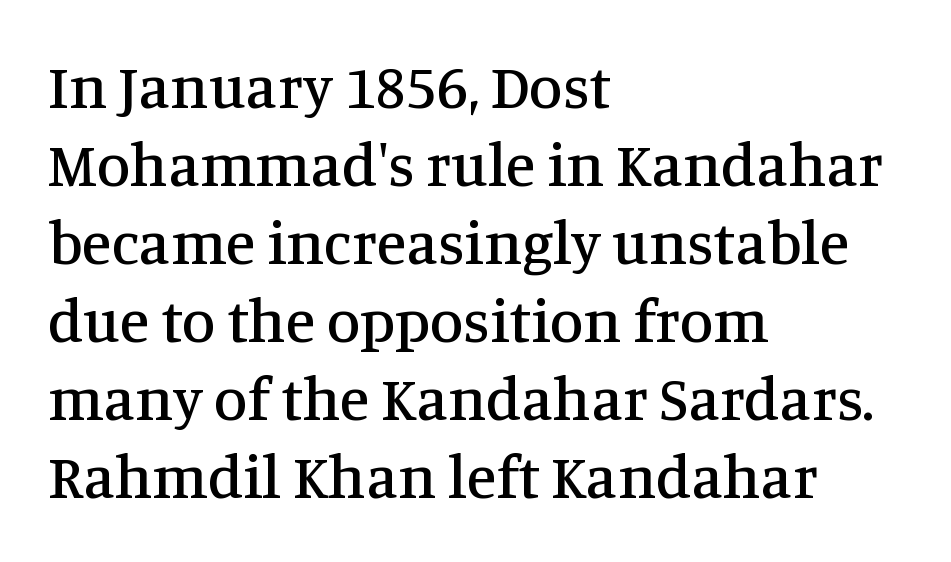
Q: Is the text italic (slanted)? A: No, it is upright.
Q: Is the typeface a serif or a sans-serif typeface? A: Serif.
Q: Is the text underlined? A: No.
Q: How is the paragraph aligned? A: Left-aligned.
Q: Is the spacing between letters normal or unusually wide? A: Normal.
Q: Is the spacing between lines tight, normal or loose? A: Normal.
Q: Width (condensed, normal, or wide)? A: Normal.
Q: Stroke contrast? A: Medium.
Q: x-height? A: Large.
Q: Monospaced? A: No.
